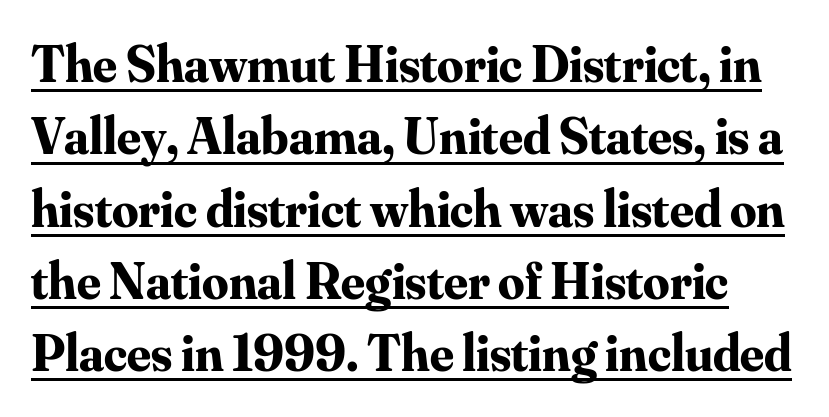
Q: Is the text bold? A: Yes.
Q: Is the text italic (slanted)? A: No, it is upright.
Q: Is the typeface a serif or a sans-serif typeface? A: Serif.
Q: Is the text underlined? A: Yes.
Q: Is the spacing between letters normal or unusually wide? A: Normal.
Q: Is the spacing between lines tight, normal or loose? A: Normal.
Q: Width (condensed, normal, or wide)? A: Normal.
Q: Stroke contrast? A: Medium.
Q: x-height? A: Small.
Q: Monospaced? A: No.
